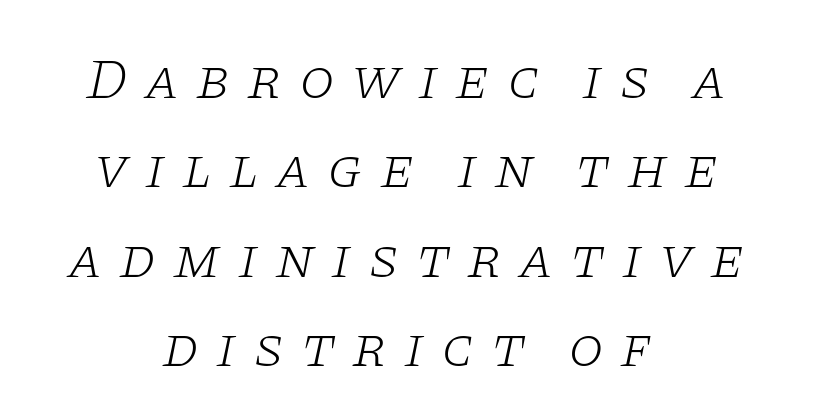
The image shows 57 px light, wide serif type, italic (leaning right); set centered, normal line spacing (1.57x), unusually wide letter spacing (+0.29 em), not underlined; low stroke contrast and a large x-height.
